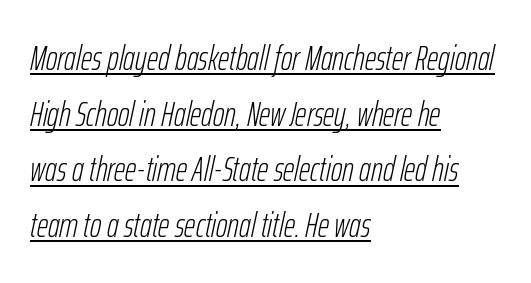
{"italic": "yes", "lean": "right", "slant_degrees": 12, "bold": "no", "weight": "light", "width": "condensed", "stroke_contrast": "low", "x_height": "medium", "monospaced": "no", "underline": "yes", "align": "left", "line_spacing": "normal", "line_spacing_ratio": 1.59, "letter_spacing": "normal", "letter_spacing_em": 0.0, "glyph_px": 35}
